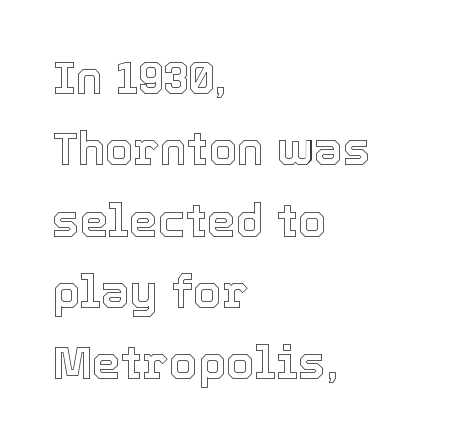
The image shows 46 px text type, upright; set left-aligned, normal line spacing (1.55x), normal letter spacing, not underlined; a medium x-height.
